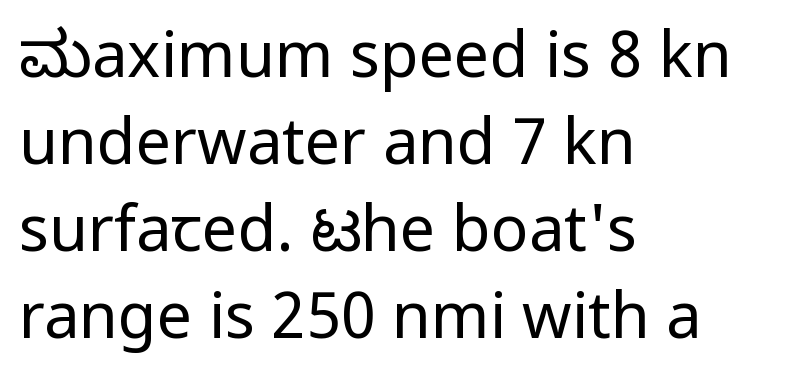
Designer's note — italics off, roman on. Is this a fixed-width face? No — the glyphs have proportional, varying widths. The lines sit at an ordinary, default distance from one another. These lines are composed in type without serifs. This rendering features lettering with no underline.
